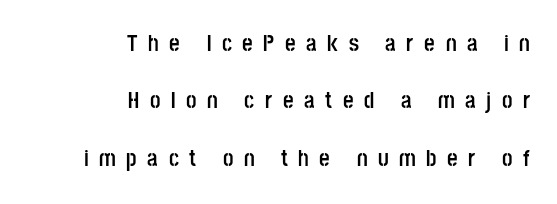
Posture: vertical. In terms of weight, the rendering is a true, heavy bold. Descenders hang freely into open space. Successive baselines arrive slowly, with a big drop between each. What stands out about the letter spacing? Its width — letters are far apart.
